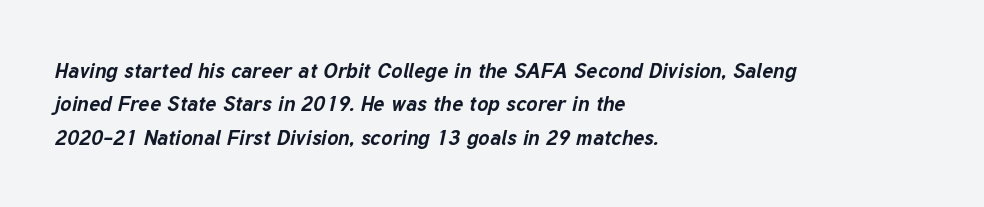
{"italic": "yes", "lean": "right", "slant_degrees": 12, "bold": "yes", "underline": "no", "align": "left", "line_spacing": "normal", "line_spacing_ratio": 1.59, "letter_spacing": "normal", "letter_spacing_em": 0.0, "glyph_px": 21}
